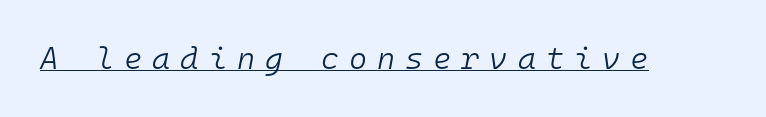
{"italic": "yes", "lean": "right", "slant_degrees": 10, "bold": "no", "weight": "light", "width": "normal", "stroke_contrast": "low", "x_height": "medium", "monospaced": "yes", "underline": "yes", "letter_spacing": "wide", "letter_spacing_em": 0.32, "glyph_px": 31}
